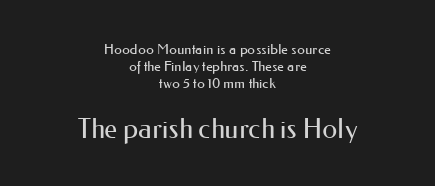
{"italic": "no", "bold": "no", "underline": "no", "align": "center", "line_spacing_ratio": 1.2, "letter_spacing": "normal", "letter_spacing_em": 0.0, "larger_block": "second", "size_ratio": 1.93, "glyph_px": 27}
